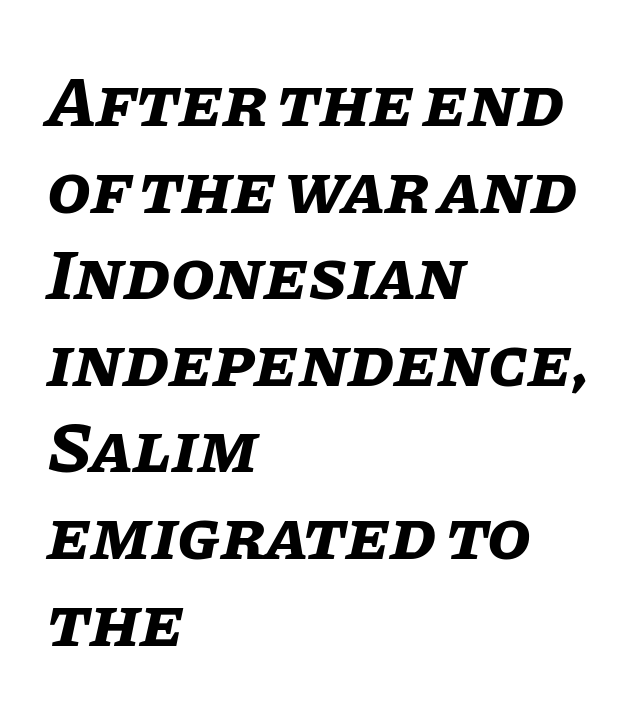
The specimen omits any rule beneath the text block's lines. Notice how the passage keeps a crisp vertical edge on the left only. Notice how the stems are inclined rather than vertical — that's the hallmark of italics. What weight is shown? A full bold with thick strokes.
